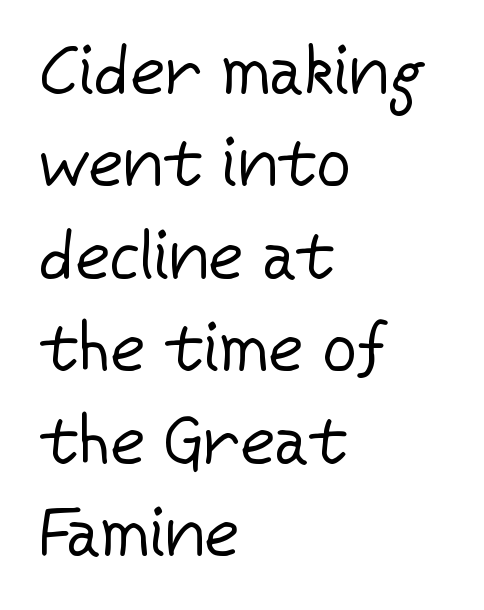
Reading down the column, the eye jumps a familiar distance to each next line. Designer's note — italics off, roman on. This sample uses a sans-serif face. Inter-character spacing is left at the font's built-in metrics.
